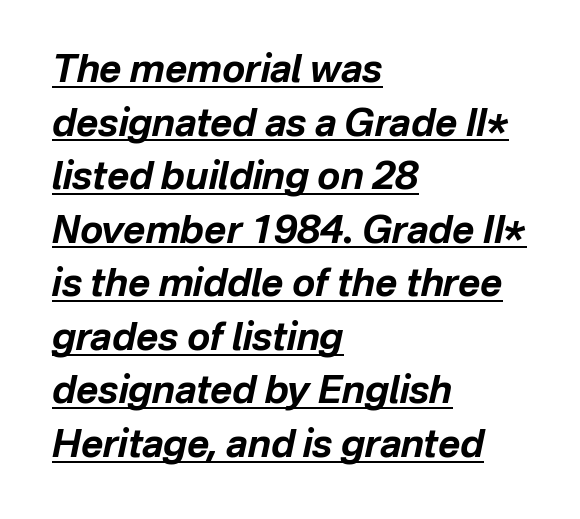
The image shows 38 px bold type, italic (leaning right); set left-aligned, normal line spacing (1.41x), normal letter spacing, underlined; low stroke contrast and a medium x-height.
